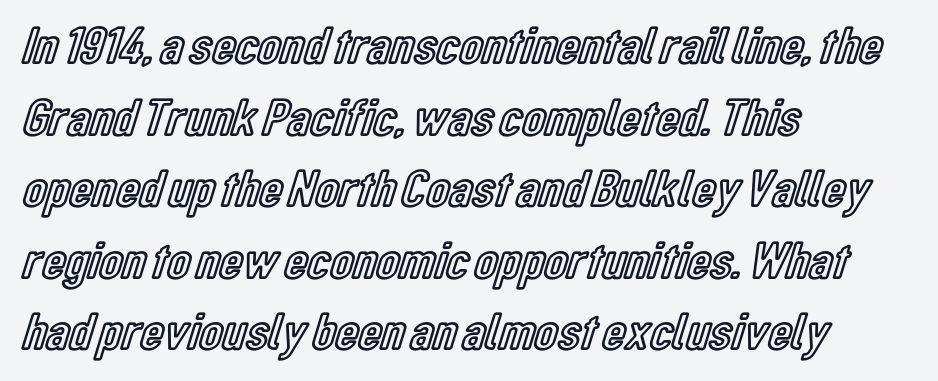
Q: Is the text italic (slanted)? A: Yes.
Q: Is the text underlined? A: No.
Q: How is the paragraph aligned? A: Left-aligned.
Q: Is the spacing between letters normal or unusually wide? A: Normal.
Q: Is the spacing between lines tight, normal or loose? A: Normal.
Q: Width (condensed, normal, or wide)? A: Condensed.
Q: x-height? A: Medium.
Q: Monospaced? A: No.
